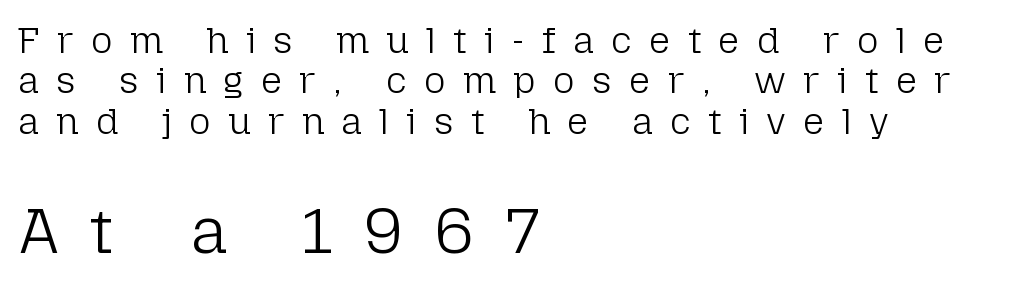
{"serif": "no", "italic": "no", "bold": "no", "weight": "light", "width": "normal", "stroke_contrast": "low", "x_height": "medium", "monospaced": "no", "underline": "no", "align": "left", "line_spacing": "tight", "line_spacing_ratio": 1.09, "letter_spacing": "wide", "letter_spacing_em": 0.47, "larger_block": "second", "size_ratio": 1.76, "glyph_px": 65}
